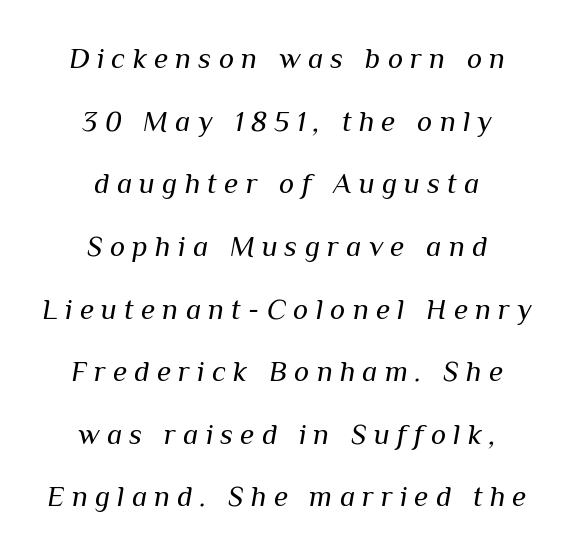
The image shows 29 px regular-weight type, italic (leaning right); set centered, loose line spacing (2.16x), unusually wide letter spacing (+0.25 em), not underlined; medium stroke contrast and a medium x-height.
